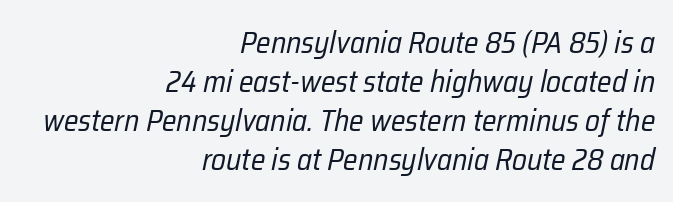
Looks like regular typesetting: each glyph gets only the width it needs. The letterforms sit at book weight or below. Inter-character spacing is left at the font's built-in metrics. Decoration check: the copy has no underline. These lines are set flush right with a ragged left edge. Line spacing here is normal.
